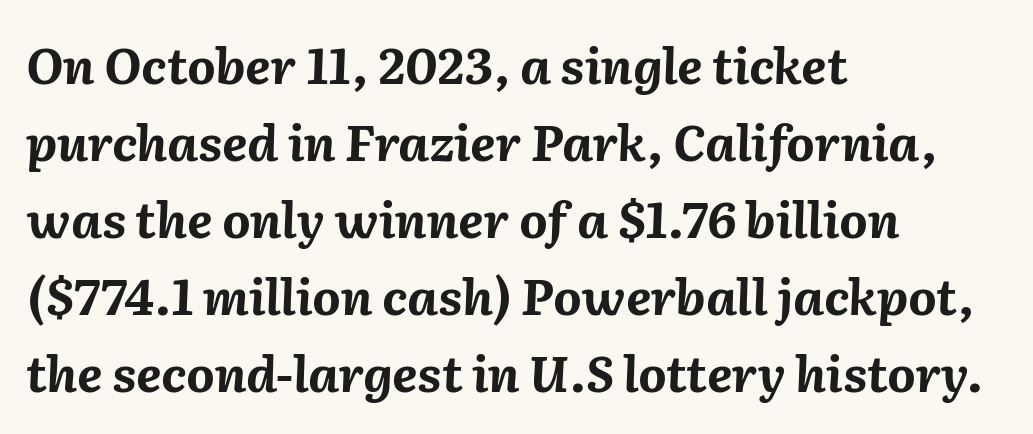
The image shows 49 px bold type, italic (leaning right); set left-aligned, normal line spacing (1.57x), normal letter spacing, not underlined; medium stroke contrast and a medium x-height.
